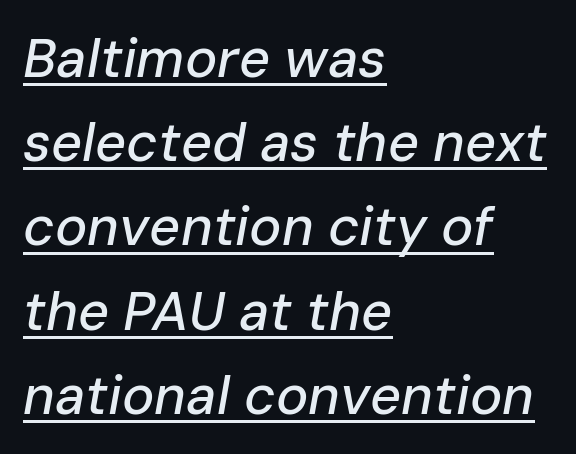
Think of a printed novel: that variable character pitch is what you see here. Does extra space separate the letters? No, they use regular spacing. Vertically, the passage feels balanced, rows spaced as you'd expect. Notice how a bar underscores the lettering throughout.
